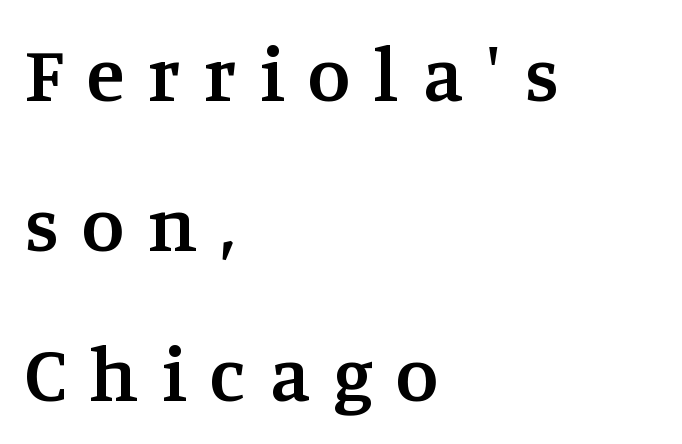
The image shows 78 px semibold serif type, upright; set left-aligned, loose line spacing (1.92x), unusually wide letter spacing (+0.3 em), not underlined; medium stroke contrast and a large x-height.
